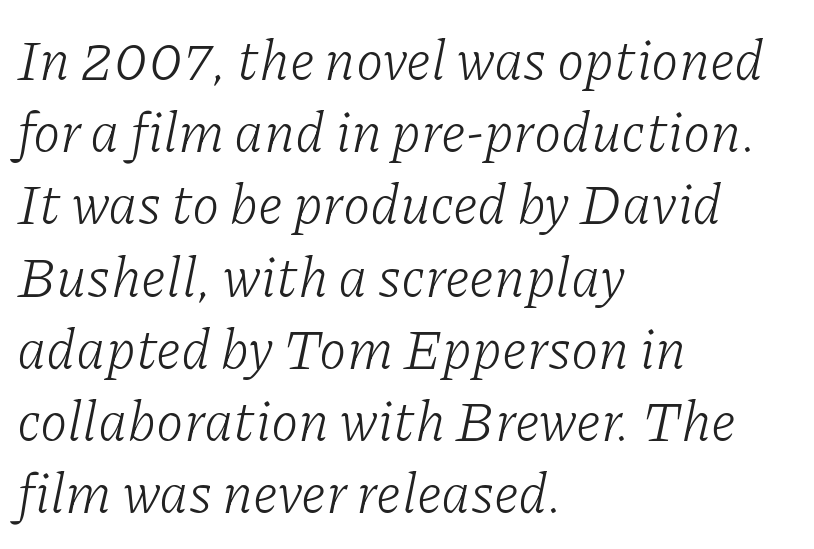
The image shows 56 px light serif type, italic (leaning right); set left-aligned, normal line spacing (1.29x), normal letter spacing, not underlined; low stroke contrast and a medium x-height.
